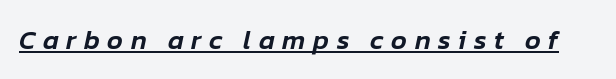
Q: Is the text italic (slanted)? A: Yes, it leans right by about 12 degrees.
Q: Is the text underlined? A: Yes.
Q: Is the spacing between letters normal or unusually wide? A: Unusually wide.
